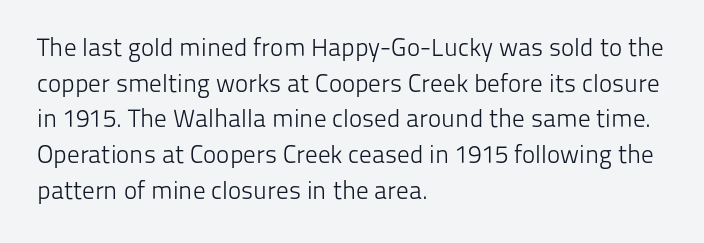
{"italic": "no", "bold": "no", "underline": "no", "align": "left", "line_spacing": "normal", "line_spacing_ratio": 1.43, "letter_spacing": "normal", "letter_spacing_em": 0.0, "glyph_px": 25}
